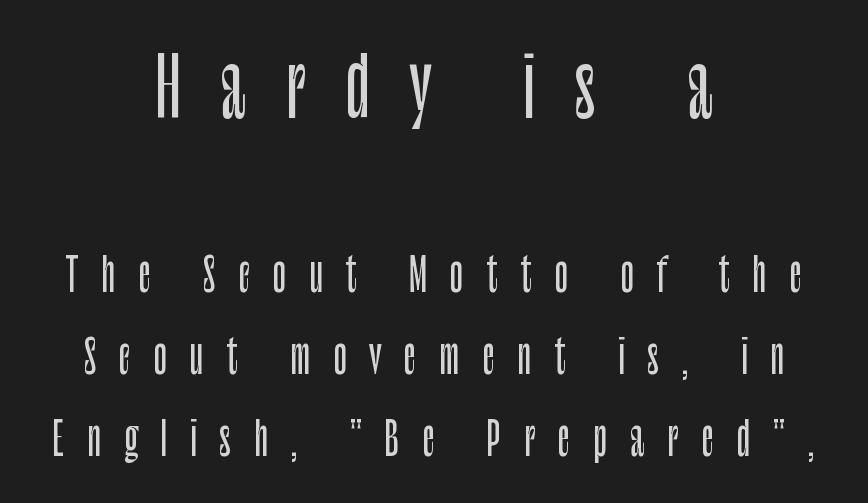
The image shows 79 px condensed sans-serif type, upright; set centered, line spacing 1.83x, unusually wide letter spacing (+0.5 em), not underlined; the first (top) block is 1.76x larger; low stroke contrast and a large x-height.
